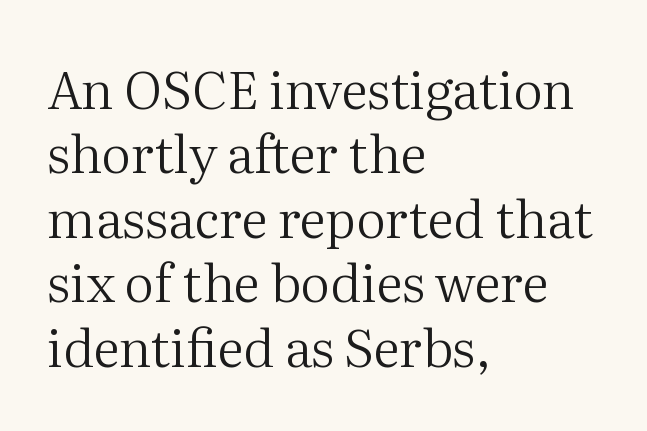
In terms of letterspacing, this is plain default setting. Stems and bowls with no extra thickness — not bold. Character widths vary here, with narrow letters taking less room than wide ones. The text block is weighted toward the left margin, trailing off unevenly rightward.
